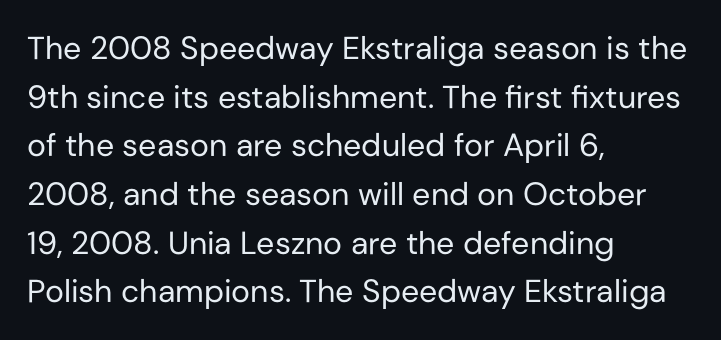
{"serif": "no", "italic": "no", "bold": "no", "weight": "regular", "width": "normal", "stroke_contrast": "low", "x_height": "medium", "monospaced": "no", "underline": "no", "align": "left", "line_spacing": "normal", "line_spacing_ratio": 1.52, "letter_spacing": "normal", "letter_spacing_em": 0.0, "glyph_px": 32}
